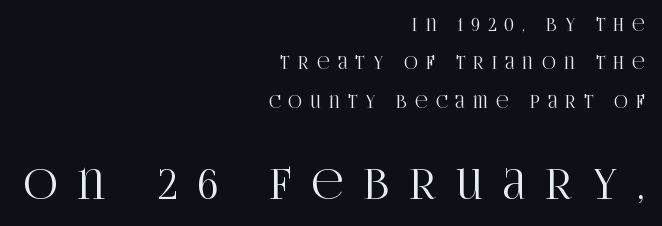
No word sits above an underline. Unlike a clean sans, this face finishes its strokes with serifs. The rag falls on the left side of this text block. Unlike italic type, these characters show no tilt at all. Substantial extra tracking has been applied to these lines.
